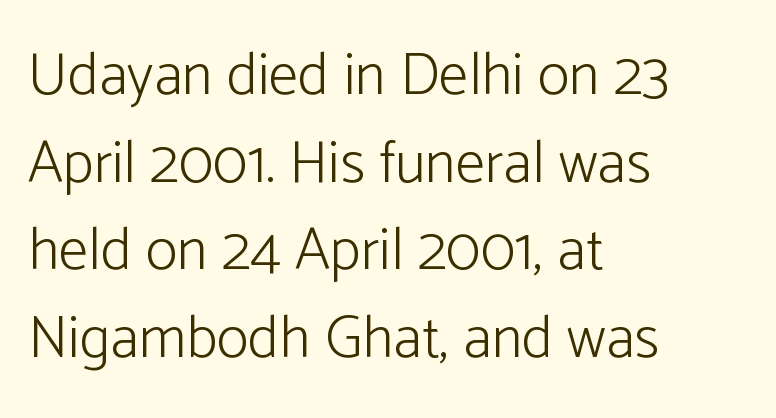
The image shows 60 px light sans-serif type, upright; set left-aligned, normal line spacing (1.46x), normal letter spacing, not underlined; low stroke contrast and a medium x-height.
